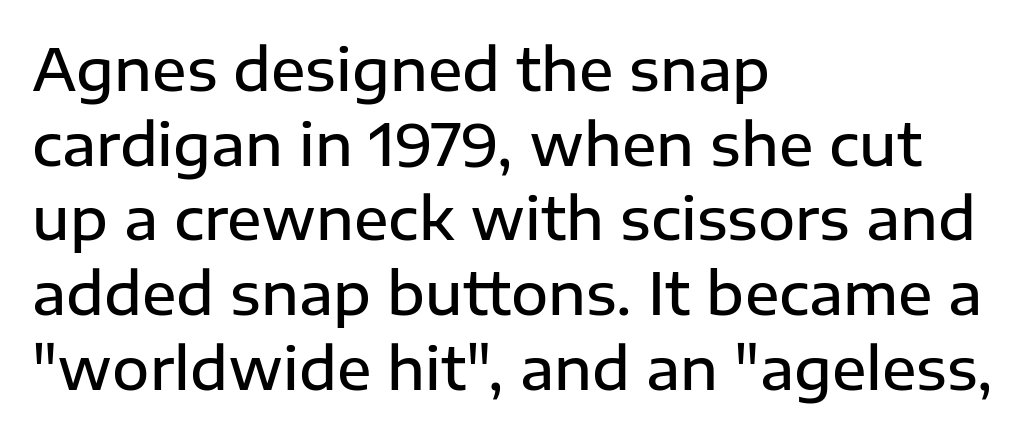
Observe the absence of serifs on each vertical stroke in this sample. The rows are spaced the way most documents space them. Ordinary non-slanted type is in use. Is this a fixed-width face? No — the glyphs have proportional, varying widths.
